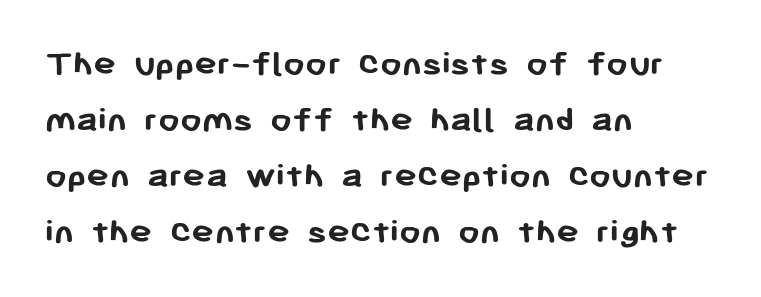
{"serif": "no", "italic": "no", "bold": "yes", "weight": "semibold", "width": "normal", "stroke_contrast": "low", "x_height": "medium", "monospaced": "no", "underline": "no", "align": "left", "line_spacing": "normal", "line_spacing_ratio": 1.47, "letter_spacing": "normal", "letter_spacing_em": 0.0, "glyph_px": 38}
